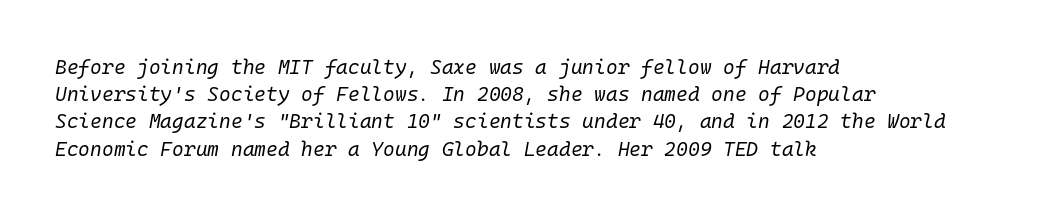
{"italic": "yes", "lean": "right", "slant_degrees": 10, "bold": "no", "underline": "no", "align": "left", "line_spacing": "normal", "line_spacing_ratio": 1.36, "letter_spacing": "normal", "letter_spacing_em": 0.0, "glyph_px": 20}
